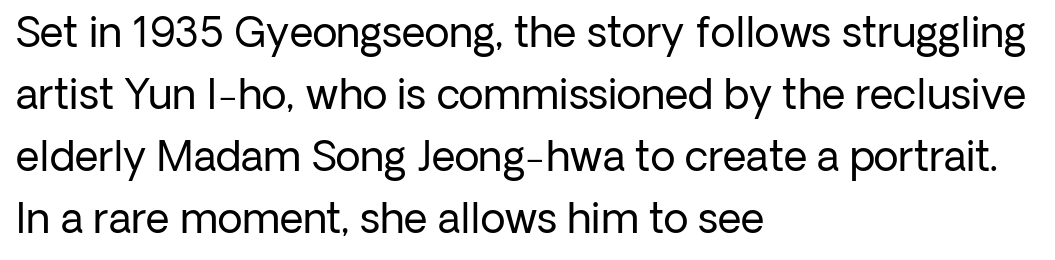
Q: Is the text bold? A: No.
Q: Is the text italic (slanted)? A: No, it is upright.
Q: Is the typeface a serif or a sans-serif typeface? A: Sans-serif.
Q: Is the text underlined? A: No.
Q: How is the paragraph aligned? A: Left-aligned.
Q: Is the spacing between letters normal or unusually wide? A: Normal.
Q: Is the spacing between lines tight, normal or loose? A: Normal.
Q: Width (condensed, normal, or wide)? A: Normal.
Q: Stroke contrast? A: Low.
Q: x-height? A: Medium.
Q: Monospaced? A: No.
